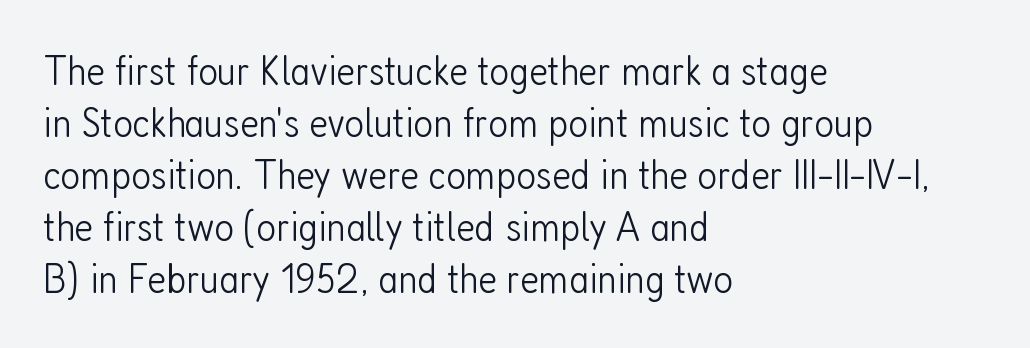
{"serif": "no", "italic": "no", "bold": "no", "weight": "light", "width": "condensed", "stroke_contrast": "low", "x_height": "medium", "monospaced": "no", "underline": "no", "align": "left", "line_spacing_ratio": 1.21, "letter_spacing": "normal", "letter_spacing_em": 0.0, "glyph_px": 43}
